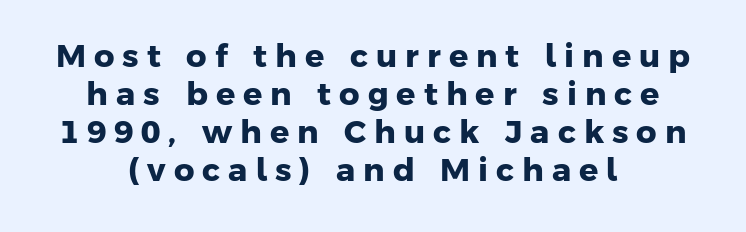
The face used here has the dense, thick strokes of a bold. Underline: absent. If you folded the block vertically in half, each line would mirror itself in length. Unlike a traditional serif, this face leaves its strokes unadorned. Think of a printed novel: that variable character pitch is what you see here.
